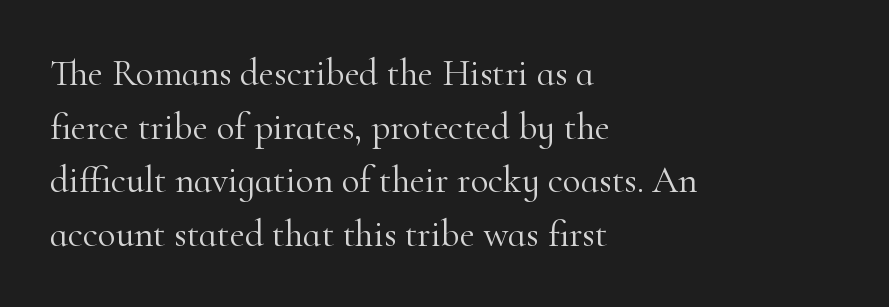
{"serif": "yes", "italic": "no", "bold": "no", "weight": "light", "width": "normal", "stroke_contrast": "high", "x_height": "small", "monospaced": "no", "underline": "no", "align": "left", "line_spacing": "normal", "line_spacing_ratio": 1.45, "letter_spacing": "normal", "letter_spacing_em": 0.0, "glyph_px": 37}
